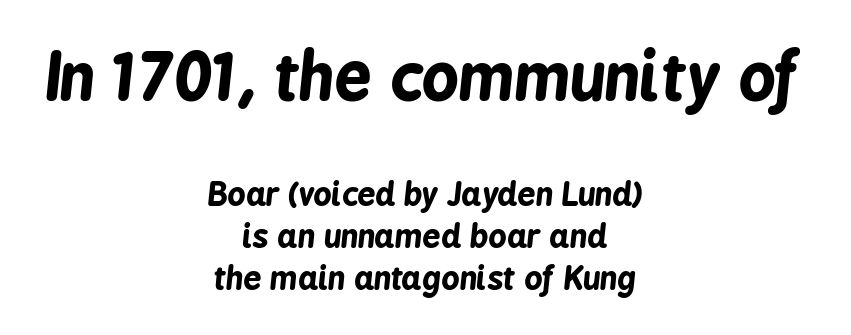
Strong, thick strokes mark this as bold type. There's an unmistakable incline to the writing here. Visually the block forms a symmetrical silhouette, jagged on both flanks. The passage shown stacks its lines at a standard gap. This sample has the flowing, uneven cadence of proportional lettering.
